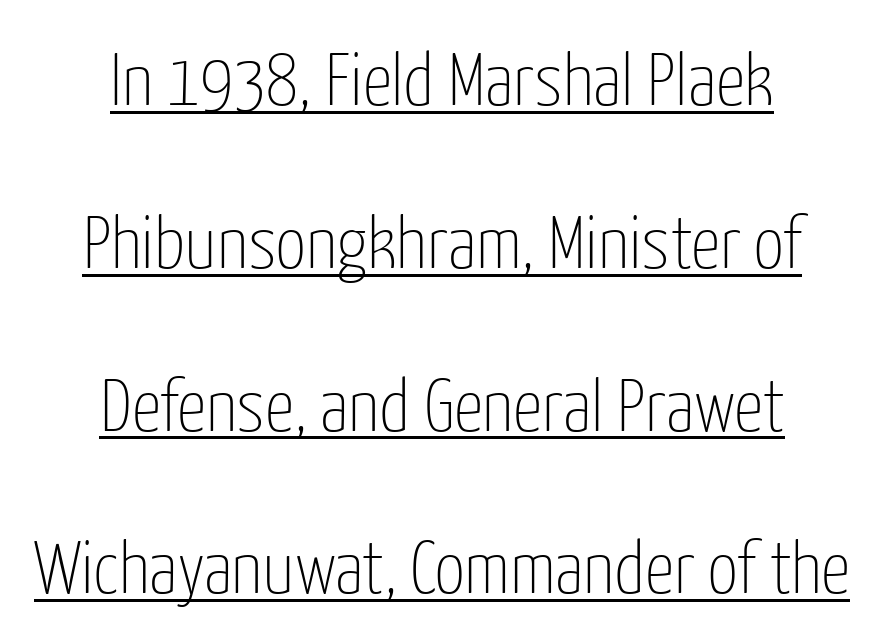
This rendering employs a face without finishing strokes, i.e., a sans-serif. This sample has the flowing, uneven cadence of proportional lettering. Italic: no, the glyphs are upright roman. This rendering leaves character spacing at its baseline value. Casual observation: everything's sitting right in the middle. The strokes are not fattened; the text isn't bold.
